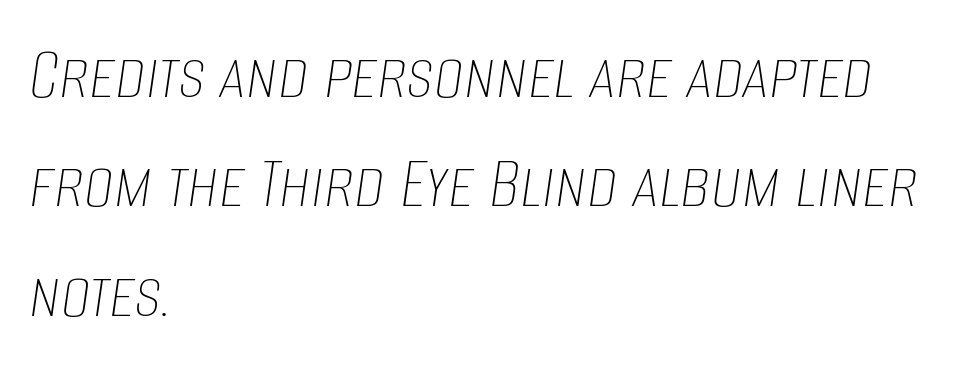
{"italic": "yes", "lean": "right", "slant_degrees": 8, "bold": "no", "weight": "thin", "width": "condensed", "stroke_contrast": "low", "x_height": "large", "monospaced": "no", "underline": "no", "align": "left", "line_spacing": "normal", "line_spacing_ratio": 1.46, "letter_spacing": "normal", "letter_spacing_em": 0.0, "glyph_px": 75}
